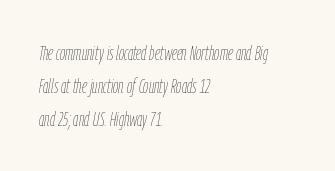
Q: Is the text bold? A: No.
Q: Is the text italic (slanted)? A: Yes, it leans right by about 9 degrees.
Q: Is the text underlined? A: No.
Q: How is the paragraph aligned? A: Left-aligned.
Q: Is the spacing between letters normal or unusually wide? A: Normal.
Q: Is the spacing between lines tight, normal or loose? A: Normal.
